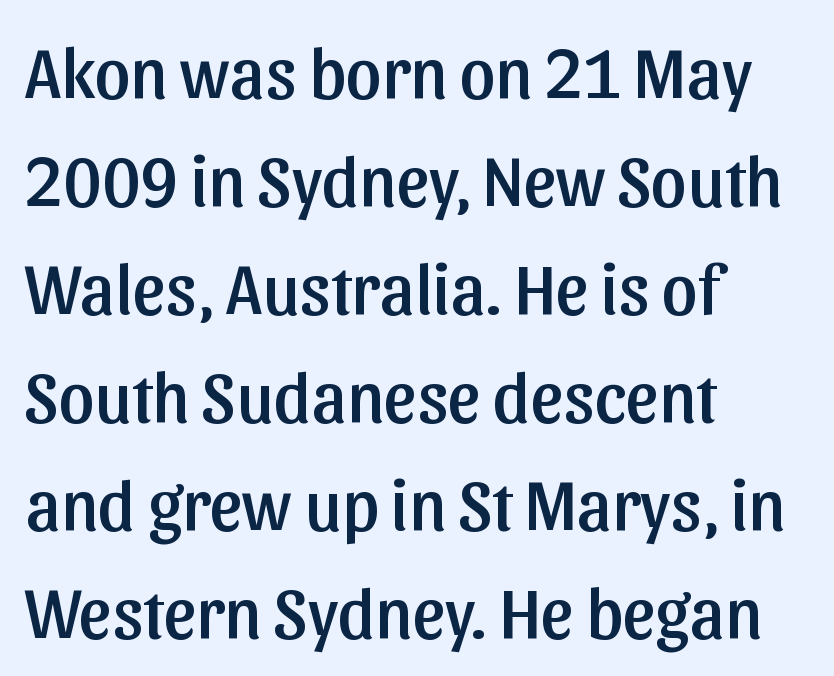
The image shows 71 px sans-serif type, upright; set left-aligned, normal line spacing (1.52x), normal letter spacing, not underlined; low stroke contrast and a medium x-height.
